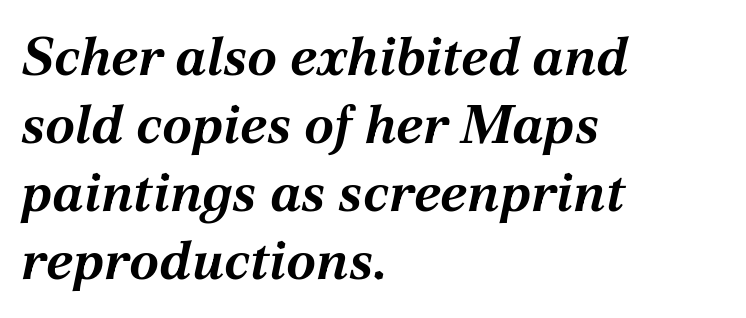
The image shows 54 px bold type, italic (leaning right); set left-aligned, normal line spacing (1.26x), normal letter spacing, not underlined; medium stroke contrast and a medium x-height.
